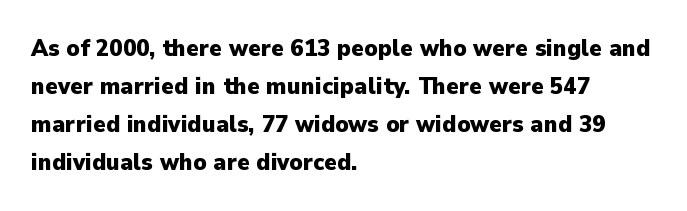
Any mark beneath the type? The region is blank. The letters stand upright; this is a roman face. The type is set solid horizontally, with unmodified tracking. Which margin do the lines hug? The left one — the right edge is uneven. The rendering uses a bold face; every stroke is thick and dark.
